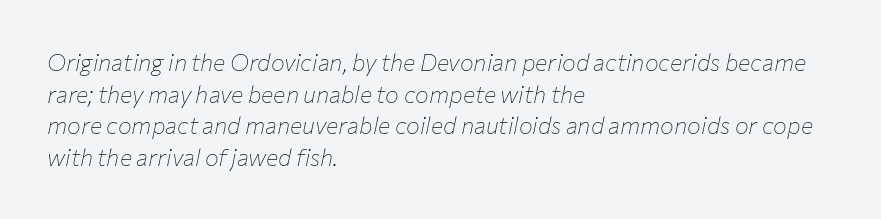
Q: Is the text bold? A: No.
Q: Is the text italic (slanted)? A: Yes, it leans right by about 12 degrees.
Q: Is the text underlined? A: No.
Q: How is the paragraph aligned? A: Left-aligned.
Q: Is the spacing between letters normal or unusually wide? A: Normal.
Q: Is the spacing between lines tight, normal or loose? A: Normal.
